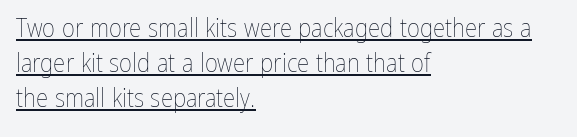
Where is the straight margin? On the left. Every stem runs plumb, perpendicular to the baseline. The lettering is marked with a stroke running underneath it. You could call the tracking neutral — neither tight nor loose. The typesetting does not lean heavy: it is not bold.
